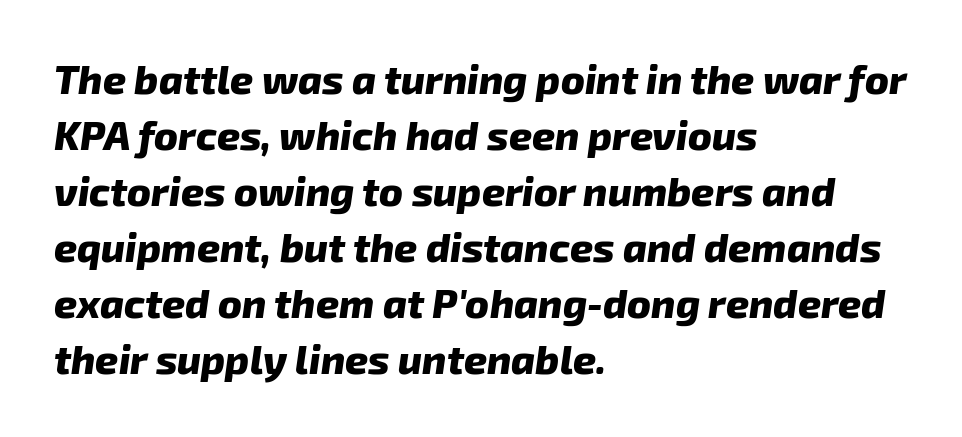
I'd describe the lettering as bold — thick and assertive. This block has exactly the height ordinary leading produces. What stands out about the letter spacing? Nothing — it is the standard amount. Glance below the letters and you will spot only blank space.
